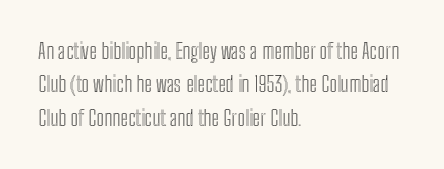
Q: Is the text italic (slanted)? A: No, it is upright.
Q: Is the text underlined? A: No.
Q: How is the paragraph aligned? A: Left-aligned.
Q: Is the spacing between letters normal or unusually wide? A: Normal.
Q: Is the spacing between lines tight, normal or loose? A: Normal.
